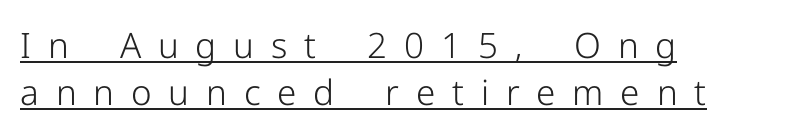
No heavy texture on the line: the type isn't bold. This sample has the flowing, uneven cadence of proportional lettering. Someone cranked the tracking dial way up on this one. These lines sit exactly where default settings would place them. You can tell from the bare stems that sans-serif type was used. The font's upright variant was chosen for this text.
